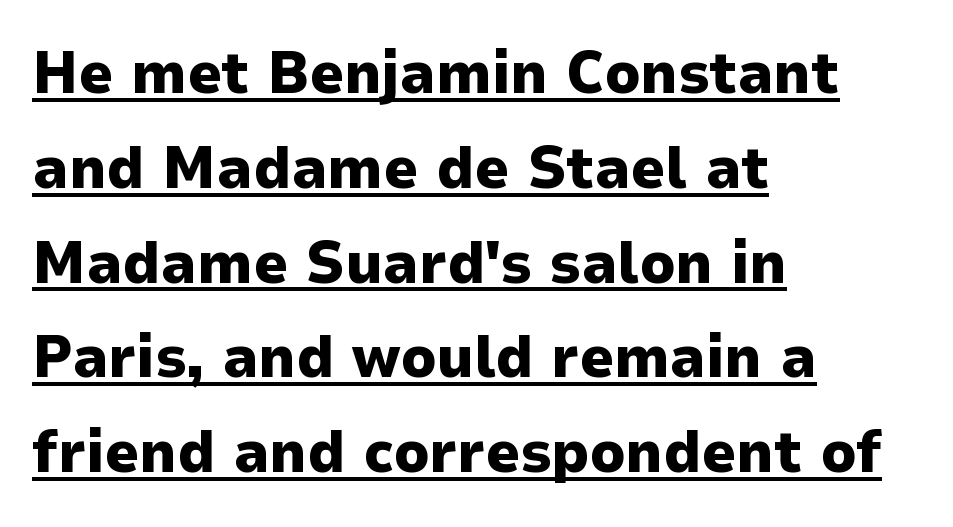
A typesetter would call this leading conventional body-copy spacing. Each line starts at the same left margin while the right side varies. The face used here is proportionally spaced, like ordinary book or web type. The designer went with a sans here, leaving each stem footless. This sample uses plain, unmodified letter spacing. Vertical strokes here are truly vertical.
